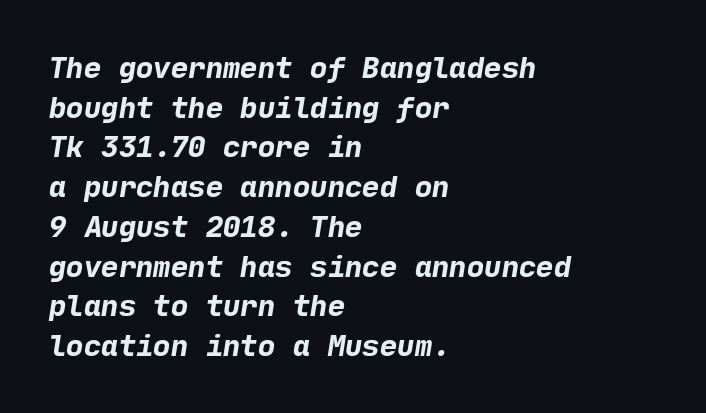
The image shows 29 px bold sans-serif type; set left-aligned, normal line spacing (1.37x), normal letter spacing, not underlined; low stroke contrast and a medium x-height.
